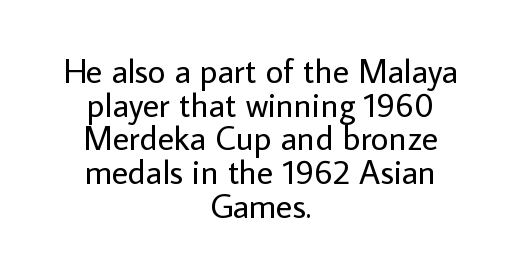
{"serif": "no", "italic": "no", "bold": "no", "weight": "regular", "width": "normal", "stroke_contrast": "low", "x_height": "medium", "monospaced": "no", "underline": "no", "align": "center", "line_spacing": "tight", "line_spacing_ratio": 0.99, "letter_spacing": "normal", "letter_spacing_em": 0.0, "glyph_px": 34}
